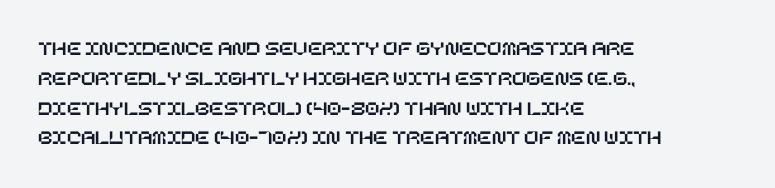
Which margin do the lines hug? The left one — the right edge is uneven. The letters stand upright; this is a roman face. Any mark beneath the type? The region is blank. The space between consecutive lines is moderate. No extra tracking has been applied to these lines.
